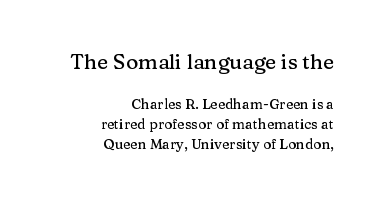
The image shows 21 px text type, upright; set right-aligned, normal line spacing (1.44x), normal letter spacing, not underlined; the first (top) block is 1.5x larger.
